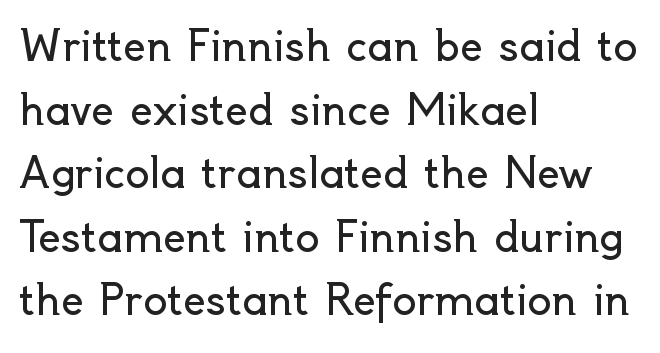
The image shows 40 px regular-weight sans-serif type, upright; set left-aligned, normal line spacing (1.59x), normal letter spacing, not underlined; a small x-height.
